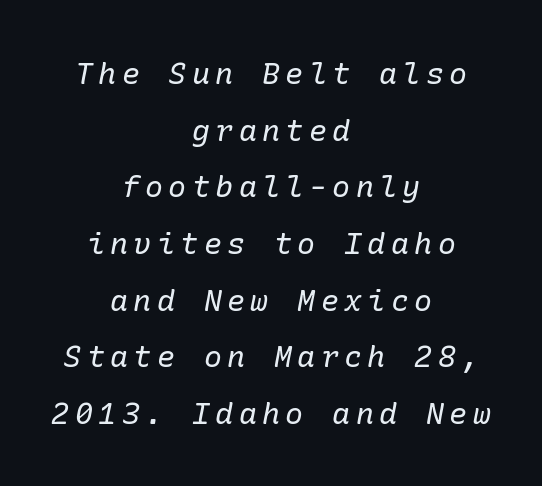
The image shows 30 px regular-weight type, italic (leaning right); set centered, line spacing 1.89x, not underlined; low stroke contrast and a medium x-height.
